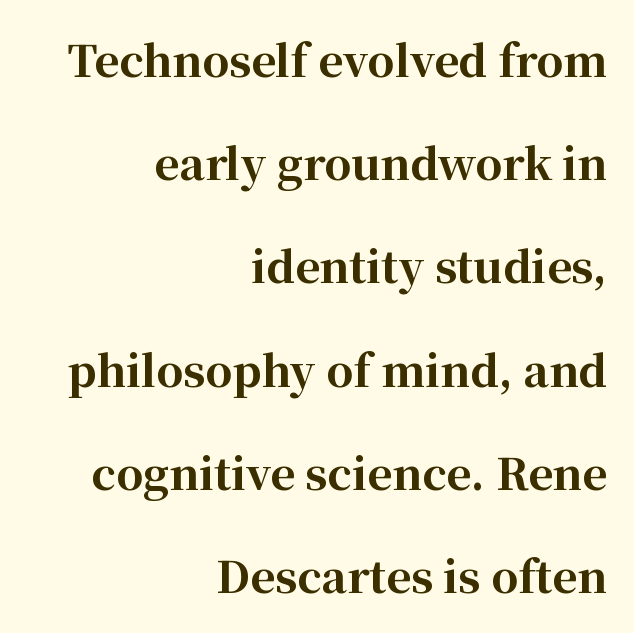
Q: Is the text bold? A: Yes.
Q: Is the text italic (slanted)? A: No, it is upright.
Q: Is the typeface a serif or a sans-serif typeface? A: Serif.
Q: Is the text underlined? A: No.
Q: How is the paragraph aligned? A: Right-aligned.
Q: Is the spacing between letters normal or unusually wide? A: Normal.
Q: Is the spacing between lines tight, normal or loose? A: Loose.
Q: Width (condensed, normal, or wide)? A: Normal.
Q: Stroke contrast? A: High.
Q: x-height? A: Medium.
Q: Monospaced? A: No.
